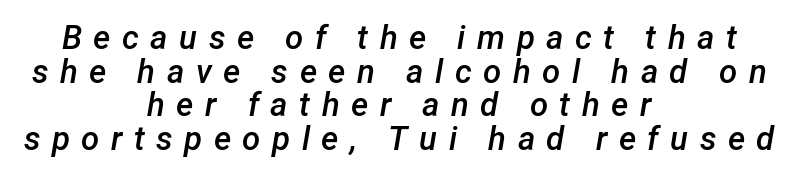
Q: Is the text bold? A: Semi-bold.
Q: Is the text italic (slanted)? A: Yes, it leans right by about 12 degrees.
Q: Is the text underlined? A: No.
Q: How is the paragraph aligned? A: Centered.
Q: Is the spacing between letters normal or unusually wide? A: Unusually wide.
Q: Is the spacing between lines tight, normal or loose? A: Tight.
Q: Width (condensed, normal, or wide)? A: Normal.
Q: Stroke contrast? A: Low.
Q: x-height? A: Medium.
Q: Monospaced? A: No.
